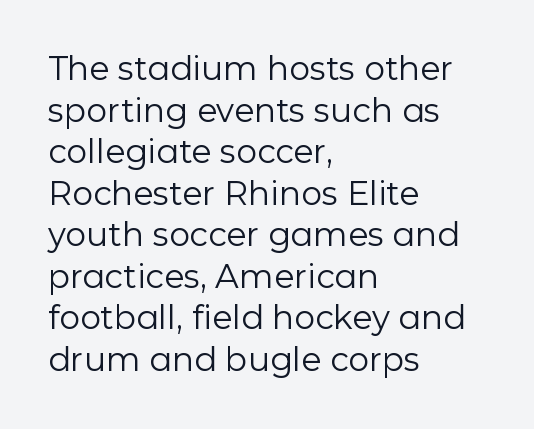
The weight would be labelled regular, book, light, or lighter still. These lines keep a tight, regular rhythm from letter to letter. The rendering uses natural spacing where letterforms have individual widths. A bare baseline throughout the passage. The typesetter chose a ragged-right arrangement here. The font's upright variant was chosen for this text.
